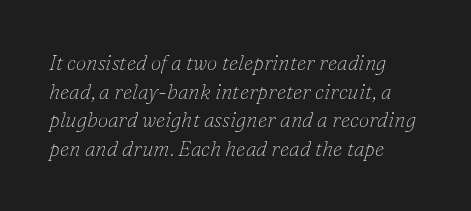
Q: Is the text bold? A: No.
Q: Is the text italic (slanted)? A: Yes, it leans right by about 16 degrees.
Q: Is the text underlined? A: No.
Q: How is the paragraph aligned? A: Left-aligned.
Q: Is the spacing between letters normal or unusually wide? A: Normal.
Q: Is the spacing between lines tight, normal or loose? A: Normal.
